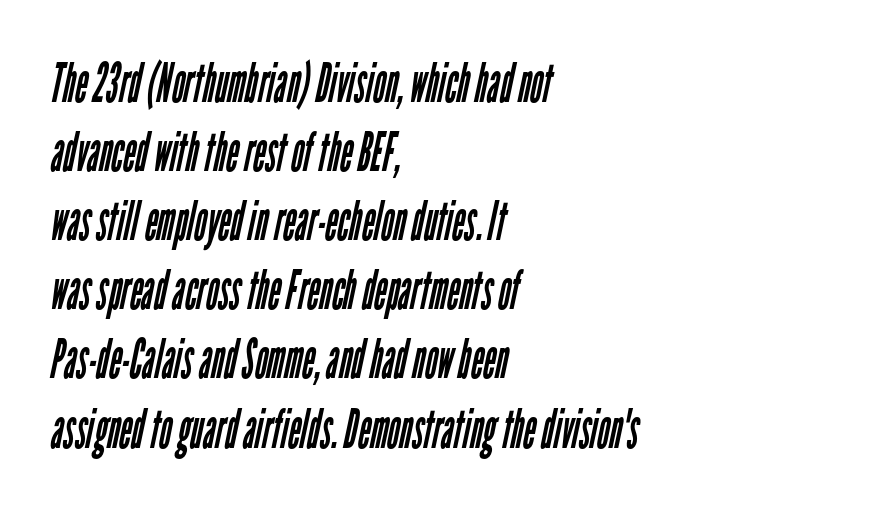
{"serif": "no", "bold": "no", "weight": "regular", "width": "condensed", "stroke_contrast": "low", "x_height": "medium", "monospaced": "no", "underline": "no", "align": "left", "line_spacing": "normal", "line_spacing_ratio": 1.28, "letter_spacing": "normal", "letter_spacing_em": 0.0, "glyph_px": 54}
